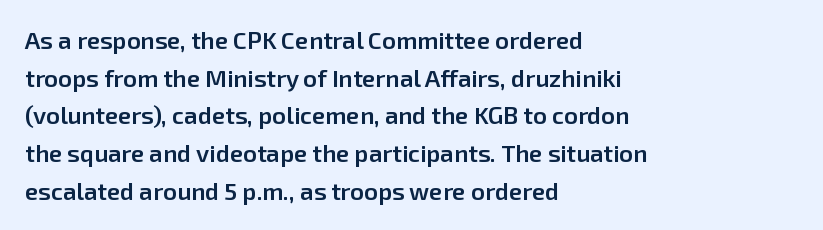
Q: Is the text bold? A: Semi-bold.
Q: Is the text italic (slanted)? A: No, it is upright.
Q: Is the text underlined? A: No.
Q: How is the paragraph aligned? A: Left-aligned.
Q: Is the spacing between letters normal or unusually wide? A: Normal.
Q: Is the spacing between lines tight, normal or loose? A: Normal.
